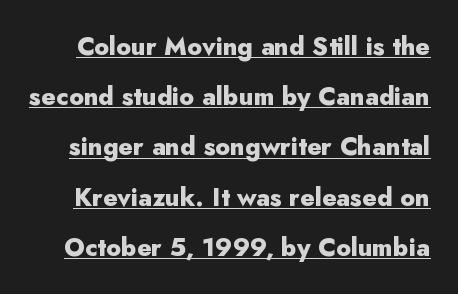
Compared with an ordinary text face, these strokes are far heavier — a full bold. Standard letterfit; no display-style spreading of the glyphs. Vertical strokes here are truly vertical. One glance says open: line gaps are wider than usual. This is underlined copy, the kind a proofreader might mark for attention.
